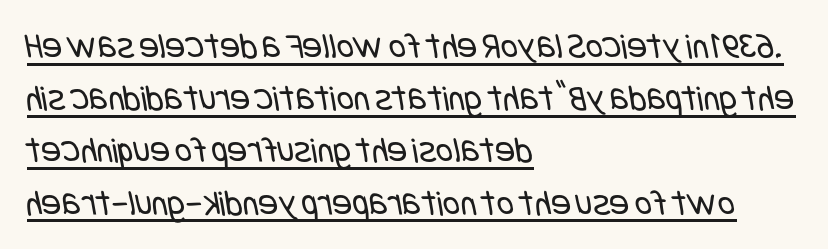
{"serif": "no", "bold": "no", "weight": "regular", "width": "condensed", "stroke_contrast": "low", "x_height": "large", "underline": "yes", "align": "left", "line_spacing": "normal", "line_spacing_ratio": 1.41, "letter_spacing": "normal", "letter_spacing_em": 0.0, "glyph_px": 37}
